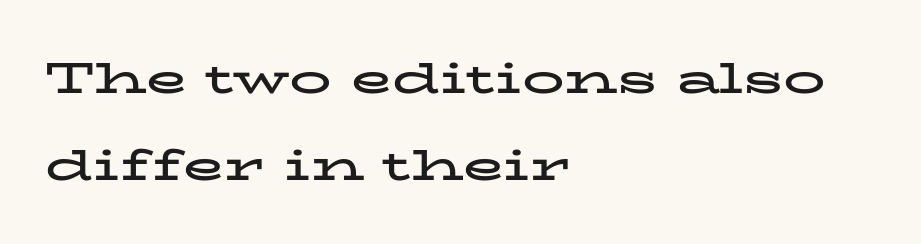
Q: Is the text bold? A: Yes.
Q: Is the text italic (slanted)? A: No, it is upright.
Q: Is the typeface a serif or a sans-serif typeface? A: Serif.
Q: Is the text underlined? A: No.
Q: How is the paragraph aligned? A: Left-aligned.
Q: Is the spacing between letters normal or unusually wide? A: Normal.
Q: Is the spacing between lines tight, normal or loose? A: Loose.
Q: Width (condensed, normal, or wide)? A: Wide.
Q: Stroke contrast? A: Low.
Q: x-height? A: Medium.
Q: Monospaced? A: No.
